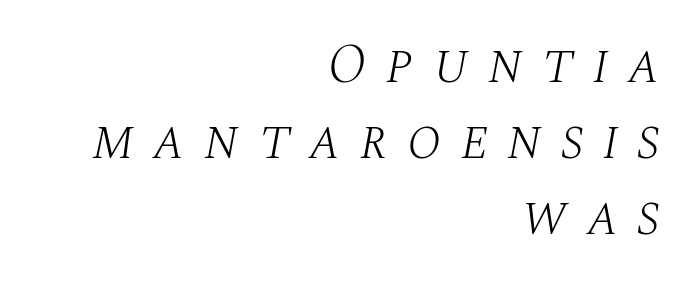
{"serif": "yes", "italic": "yes", "lean": "right", "slant_degrees": 10, "bold": "no", "weight": "light", "width": "normal", "stroke_contrast": "medium", "x_height": "large", "monospaced": "no", "underline": "no", "align": "right", "line_spacing": "normal", "line_spacing_ratio": 1.36, "letter_spacing": "wide", "letter_spacing_em": 0.34, "glyph_px": 56}
